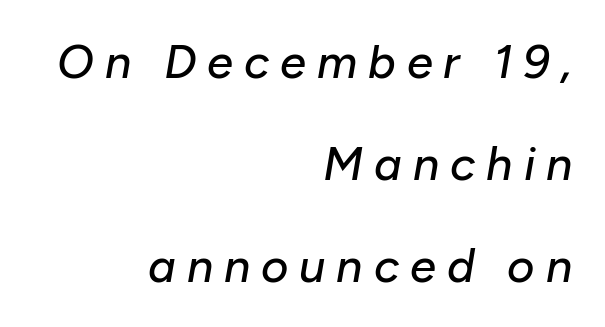
{"italic": "yes", "lean": "right", "slant_degrees": 10, "width": "normal", "stroke_contrast": "low", "x_height": "medium", "monospaced": "no", "underline": "no", "align": "right", "line_spacing": "loose", "line_spacing_ratio": 2.17, "letter_spacing": "wide", "letter_spacing_em": 0.23, "glyph_px": 47}
